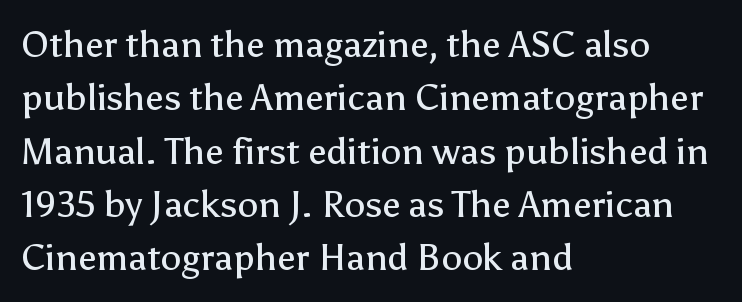
The image shows 37 px regular-weight sans-serif type, upright; set left-aligned, normal line spacing (1.44x), normal letter spacing, not underlined; low stroke contrast and a medium x-height.
